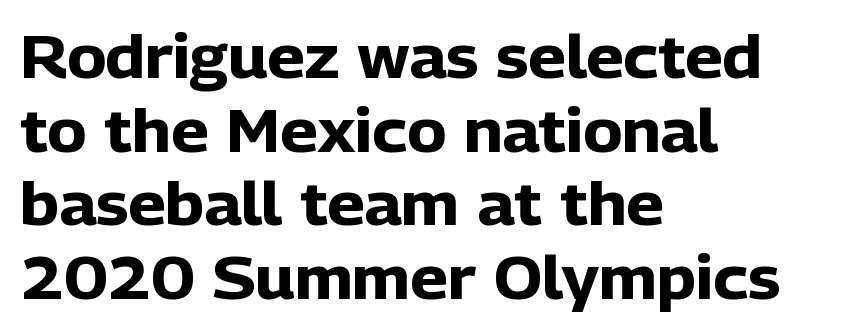
{"serif": "no", "italic": "no", "bold": "yes", "weight": "heavy", "width": "normal", "stroke_contrast": "low", "x_height": "medium", "monospaced": "no", "underline": "no", "align": "left", "line_spacing": "normal", "line_spacing_ratio": 1.25, "letter_spacing": "normal", "letter_spacing_em": 0.0, "glyph_px": 59}
